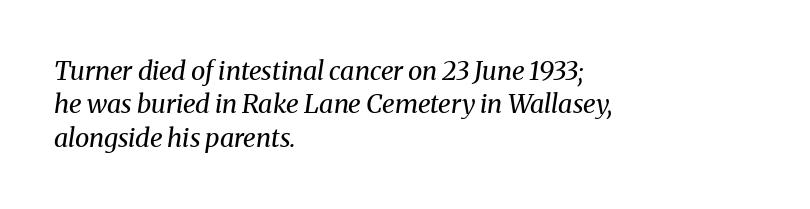
The compositor pushed each line to the left boundary. Interline gaps are of average width in this sample. Honestly, there is no underline to notice here at all. Each word holds together tightly as a unit, with standard inter-letter gaps.
